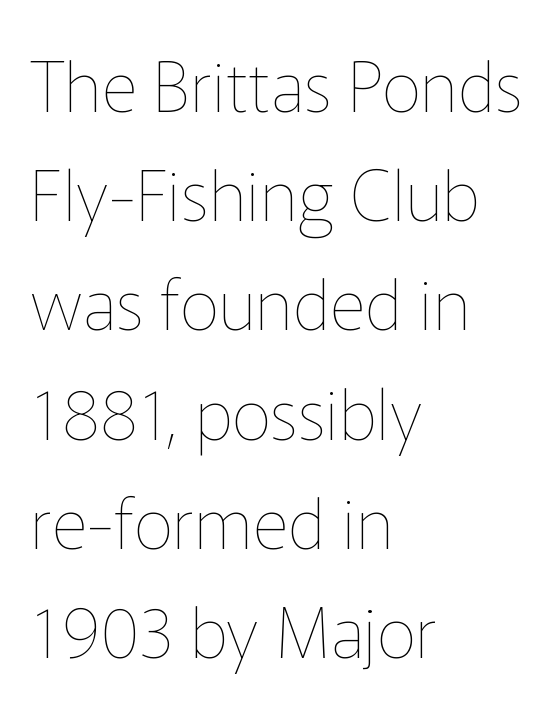
The image shows 70 px thin type, upright; set left-aligned, normal line spacing (1.56x), normal letter spacing, not underlined; low stroke contrast and a medium x-height.
